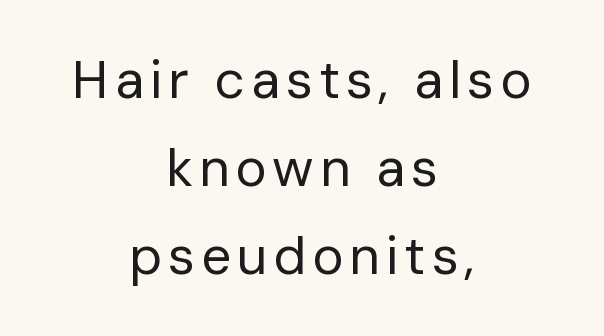
Q: Is the text bold? A: No.
Q: Is the text italic (slanted)? A: No, it is upright.
Q: Is the typeface a serif or a sans-serif typeface? A: Sans-serif.
Q: Is the text underlined? A: No.
Q: How is the paragraph aligned? A: Centered.
Q: Is the spacing between lines tight, normal or loose? A: Normal.
Q: Width (condensed, normal, or wide)? A: Normal.
Q: Stroke contrast? A: Low.
Q: x-height? A: Medium.
Q: Monospaced? A: No.
